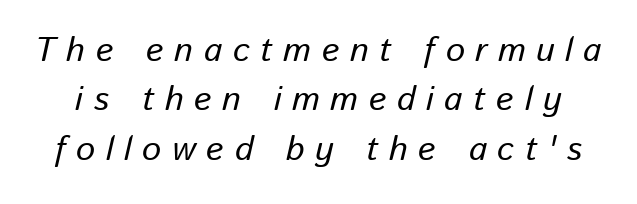
The image shows 34 px text type, italic (leaning right); set normal line spacing (1.45x), unusually wide letter spacing (+0.31 em), not underlined; low stroke contrast and a medium x-height.
